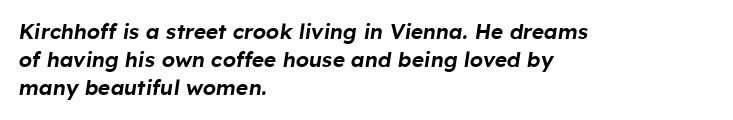
{"italic": "yes", "lean": "right", "slant_degrees": 8, "underline": "no", "align": "left", "line_spacing": "normal", "line_spacing_ratio": 1.34, "letter_spacing": "normal", "letter_spacing_em": 0.0, "glyph_px": 21}
